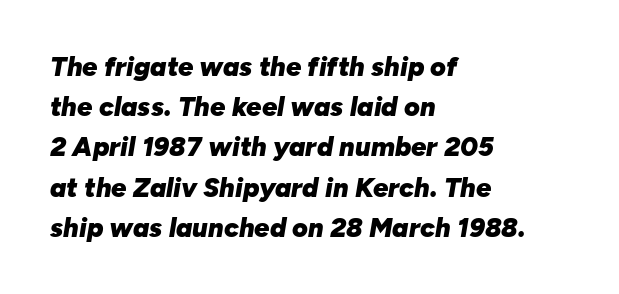
The image shows 27 px bold type, italic (leaning right); set left-aligned, normal line spacing (1.49x), normal letter spacing, not underlined.
